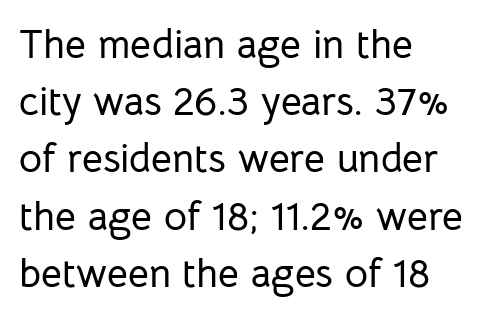
The image shows 40 px sans-serif type, upright; set left-aligned, normal line spacing (1.43x), normal letter spacing, not underlined; low stroke contrast and a medium x-height.
